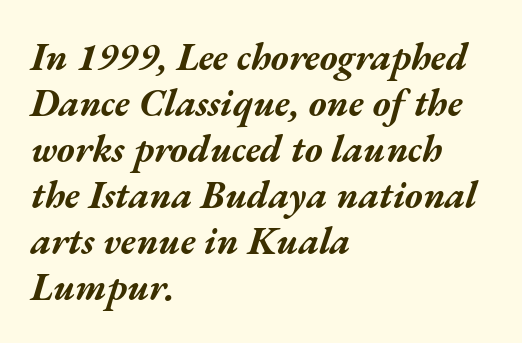
Descenders hang freely into open space. These lines keep a tight, regular rhythm from letter to letter. This is heavy type, rendered in bold. Here the designer chose a conventional face with non-uniform glyph widths. These lines are set flush left with a ragged right edge. Italic: yes, the glyphs are oblique.
